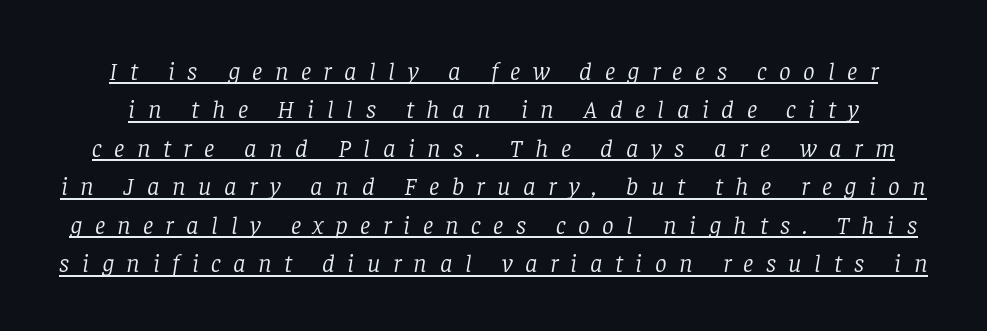
{"italic": "yes", "lean": "right", "slant_degrees": 8, "bold": "no", "underline": "yes", "line_spacing": "normal", "line_spacing_ratio": 1.48, "letter_spacing": "wide", "letter_spacing_em": 0.48, "glyph_px": 26}
